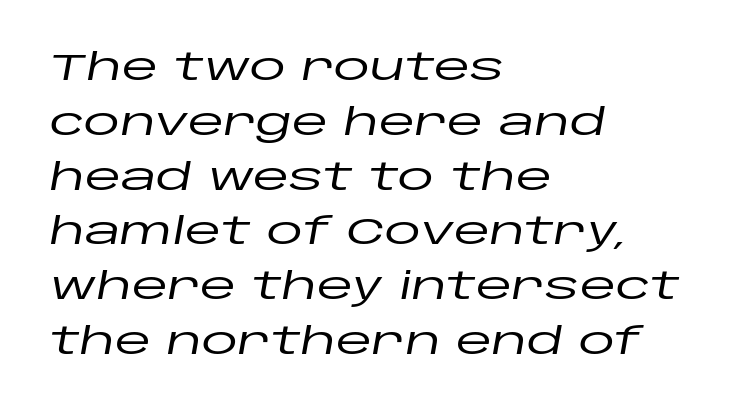
A typesetter would call this proportional, since set widths differ per character. How would I describe the line gaps? Plain and ordinary. No word sits above an underline. Alignment: flush left. Spacing between characters is what you'd get straight out of the box.
